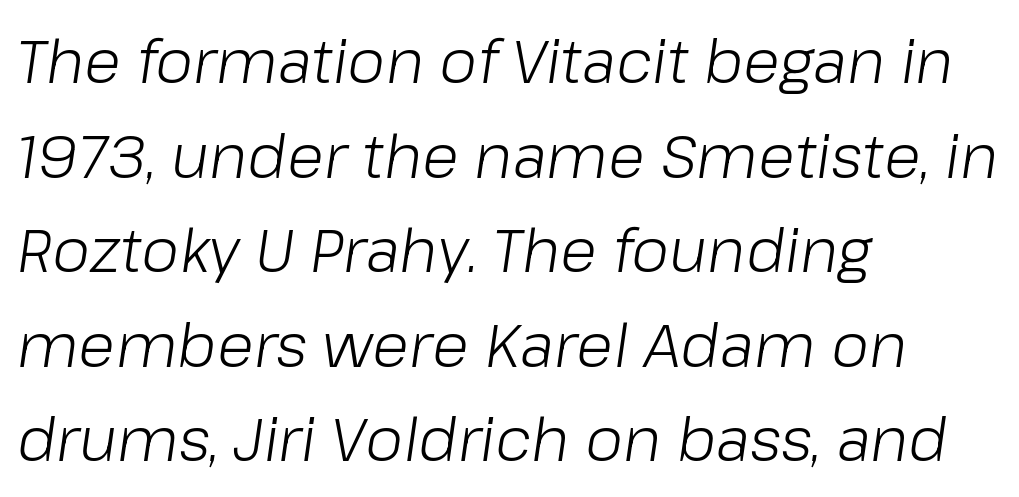
{"italic": "yes", "lean": "right", "slant_degrees": 8, "bold": "no", "weight": "light", "width": "normal", "stroke_contrast": "low", "x_height": "medium", "monospaced": "no", "underline": "no", "align": "left", "line_spacing": "normal", "line_spacing_ratio": 1.55, "letter_spacing": "normal", "letter_spacing_em": 0.0, "glyph_px": 61}
